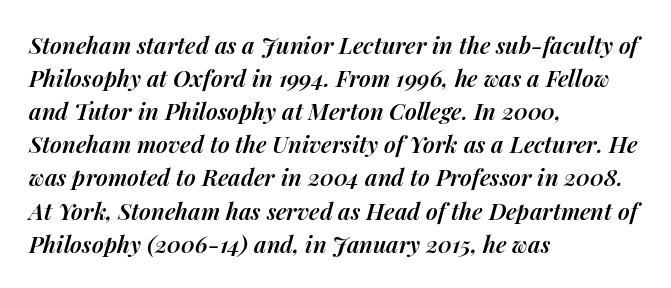
Quick note: underline off. The typesetting leans somewhat heavy: a semibold. Regular leading. The passage is arranged the way most books set body copy — flush left. Honestly, the letter spacing is just normal — you wouldn't notice it. Rendered with sloped, italic letterforms.
